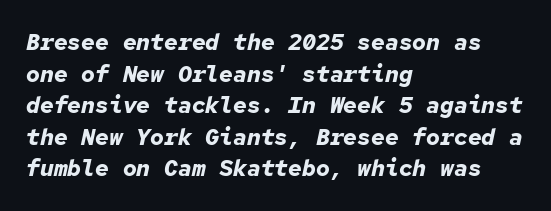
The image shows 23 px bold type, italic (leaning right); set left-aligned, normal line spacing (1.37x), normal letter spacing, not underlined.
